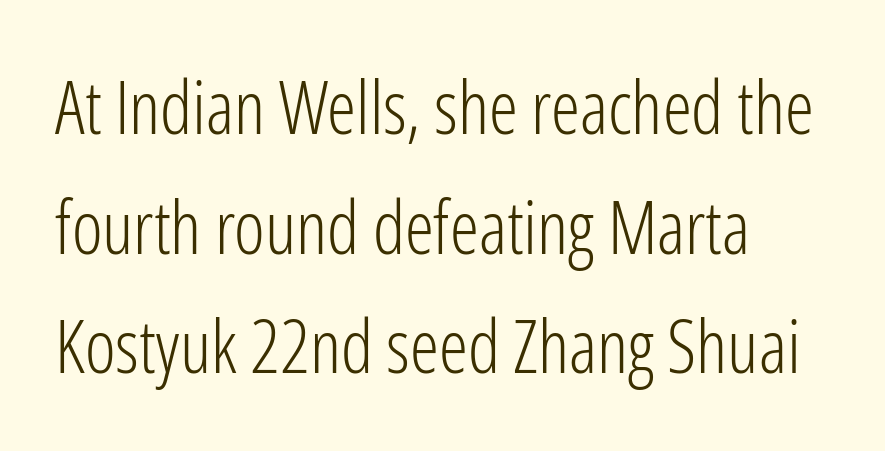
The image shows 73 px light, condensed sans-serif type, upright; set left-aligned, normal line spacing (1.64x), normal letter spacing, not underlined; low stroke contrast and a medium x-height.
